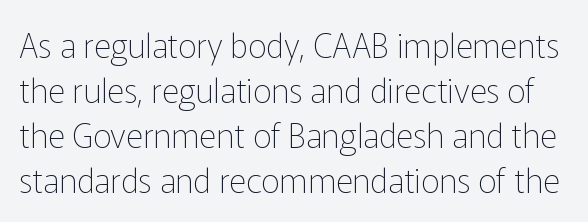
To sum up the face: it is a sans, with no serifs. This sample keeps an unexceptional amount of space between lines. This reads as an unemphasized weight, regular at the heaviest. When letters stand straight like this, we call the style roman or upright. A typesetter would call this proportional, since set widths differ per character. The baseline area is clear.
